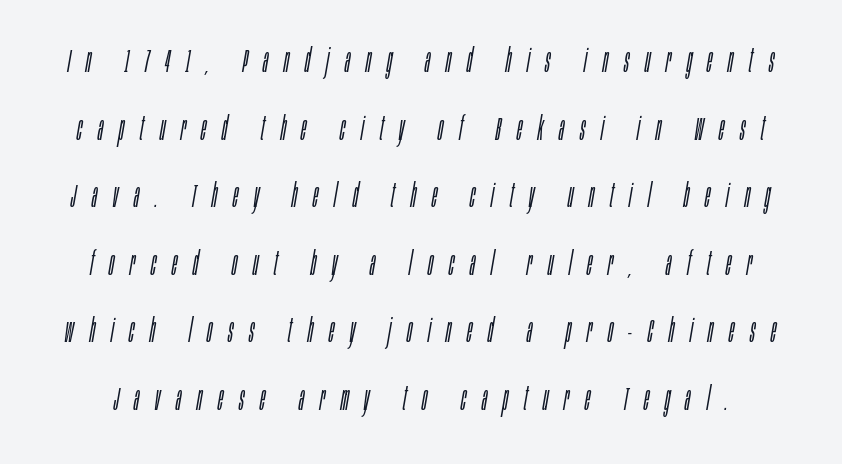
The image shows 32 px light, condensed type, italic (leaning right); set loose line spacing (2.11x), unusually wide letter spacing (+0.49 em), not underlined; low stroke contrast and a large x-height.
